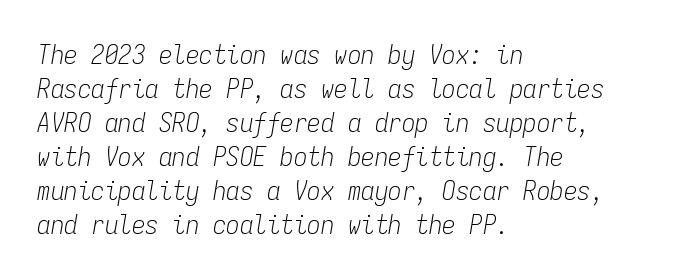
Q: Is the text bold? A: No.
Q: Is the text italic (slanted)? A: Yes, it leans right by about 9 degrees.
Q: Is the text underlined? A: No.
Q: How is the paragraph aligned? A: Left-aligned.
Q: Is the spacing between letters normal or unusually wide? A: Normal.
Q: Is the spacing between lines tight, normal or loose? A: Normal.
